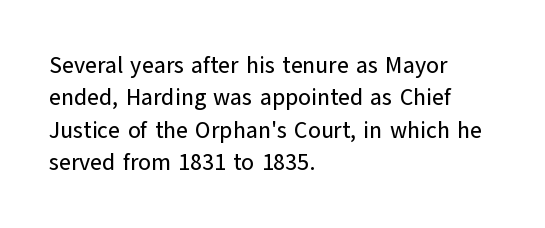
Rule under the text: the space is simply empty. Glyph-to-glyph distance matches everyday printed text. This block has exactly the height ordinary leading produces. Every character sits straight up, as roman type does. Teacher's note: observe the even left margin — that is flush-left alignment.
